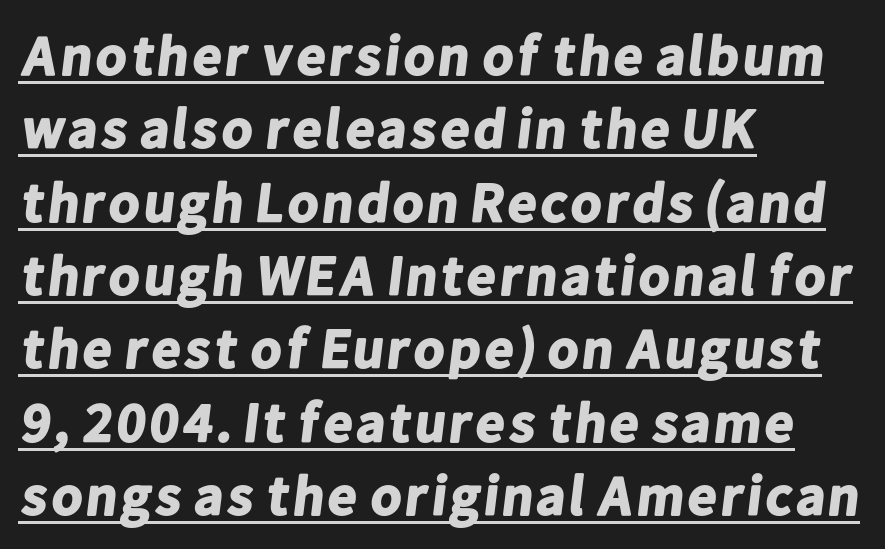
{"serif": "no", "bold": "yes", "weight": "bold", "width": "normal", "stroke_contrast": "low", "x_height": "medium", "monospaced": "no", "underline": "yes", "align": "left", "line_spacing": "normal", "line_spacing_ratio": 1.31, "letter_spacing": "normal", "letter_spacing_em": 0.0, "glyph_px": 56}
